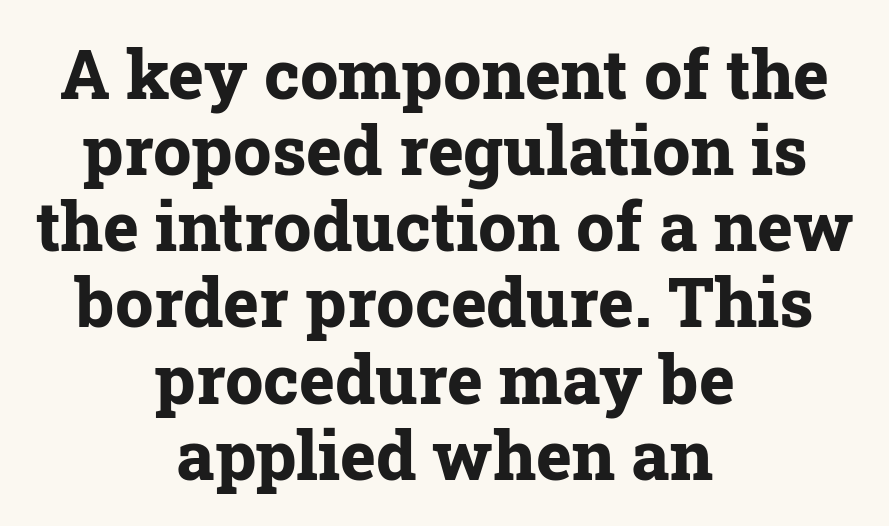
{"serif": "yes", "italic": "no", "bold": "yes", "weight": "bold", "width": "normal", "stroke_contrast": "low", "x_height": "medium", "monospaced": "no", "underline": "no", "align": "center", "line_spacing": "tight", "line_spacing_ratio": 1.12, "letter_spacing": "normal", "letter_spacing_em": 0.0, "glyph_px": 68}
